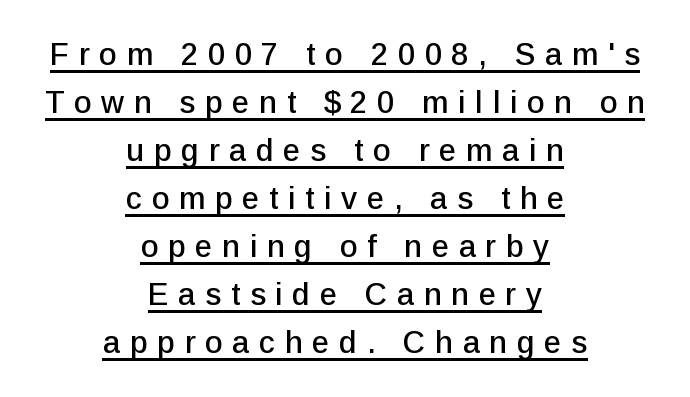
Q: Is the text italic (slanted)? A: No, it is upright.
Q: Is the typeface a serif or a sans-serif typeface? A: Sans-serif.
Q: Is the text underlined? A: Yes.
Q: How is the paragraph aligned? A: Centered.
Q: Is the spacing between letters normal or unusually wide? A: Unusually wide.
Q: Is the spacing between lines tight, normal or loose? A: Normal.
Q: Width (condensed, normal, or wide)? A: Normal.
Q: Stroke contrast? A: Low.
Q: x-height? A: Medium.
Q: Monospaced? A: No.
